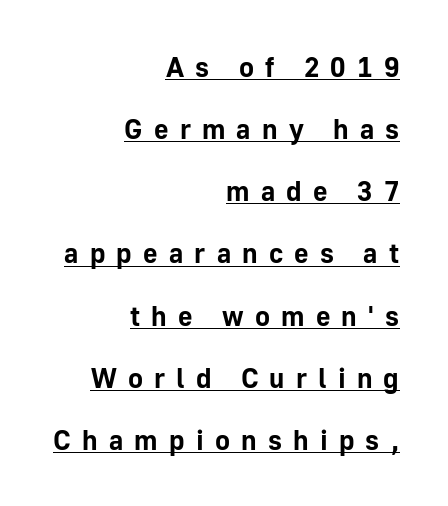
What stands out about the letter spacing? Its width — letters are far apart. These lines stack with their right ends in a neat column. The passage shown is typeset with a sans-serif family. Varying glyph widths throughout — classic text-font behaviour. Does the weight exceed regular? Yes, all the way to bold.
